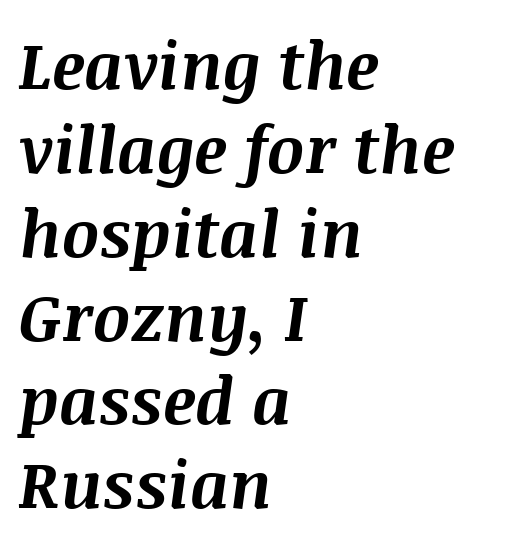
The image shows 65 px bold type, italic (leaning right); set left-aligned, normal line spacing (1.29x), normal letter spacing, not underlined; medium stroke contrast and a large x-height.
